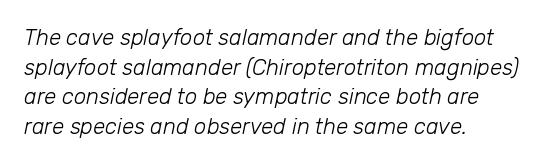
Q: Is the text bold? A: No.
Q: Is the text italic (slanted)? A: Yes, it leans right by about 12 degrees.
Q: Is the text underlined? A: No.
Q: How is the paragraph aligned? A: Left-aligned.
Q: Is the spacing between letters normal or unusually wide? A: Normal.
Q: Is the spacing between lines tight, normal or loose? A: Normal.
